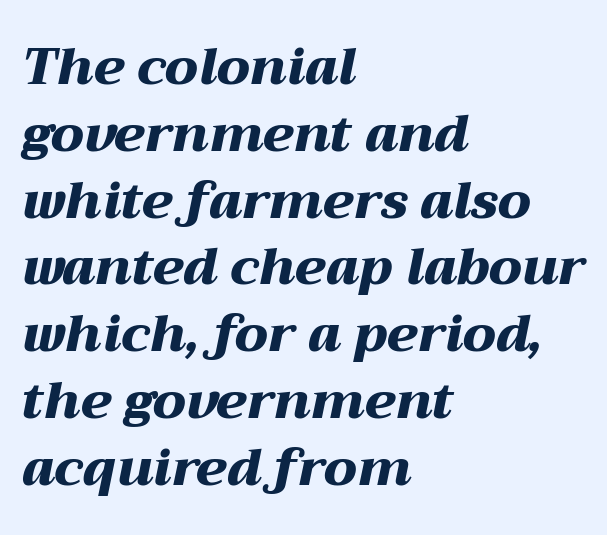
Q: Is the text bold? A: Yes.
Q: Is the text italic (slanted)? A: Yes, it leans right by about 12 degrees.
Q: Is the text underlined? A: No.
Q: How is the paragraph aligned? A: Left-aligned.
Q: Is the spacing between letters normal or unusually wide? A: Normal.
Q: Is the spacing between lines tight, normal or loose? A: Normal.
Q: Width (condensed, normal, or wide)? A: Wide.
Q: Stroke contrast? A: Medium.
Q: x-height? A: Medium.
Q: Monospaced? A: No.
